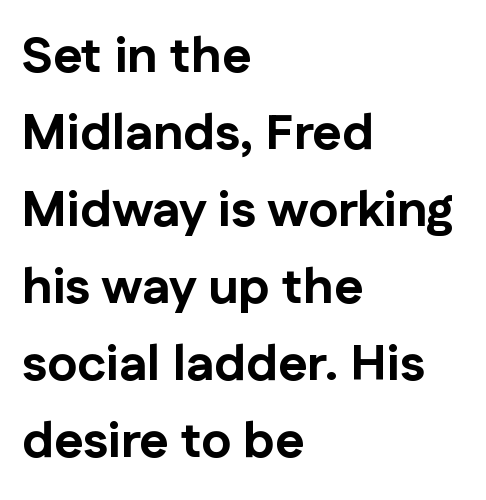
The image shows 50 px bold sans-serif type, upright; set left-aligned, normal line spacing (1.54x), normal letter spacing, not underlined; low stroke contrast and a medium x-height.
